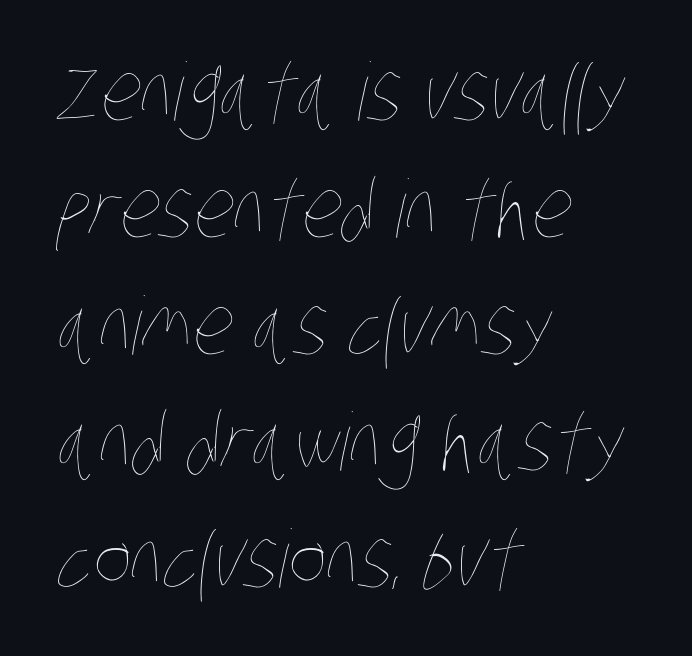
{"bold": "no", "weight": "thin", "width": "condensed", "stroke_contrast": "low", "x_height": "large", "monospaced": "no", "underline": "no", "align": "left", "line_spacing": "normal", "line_spacing_ratio": 1.46, "letter_spacing": "normal", "letter_spacing_em": 0.0, "glyph_px": 80}
